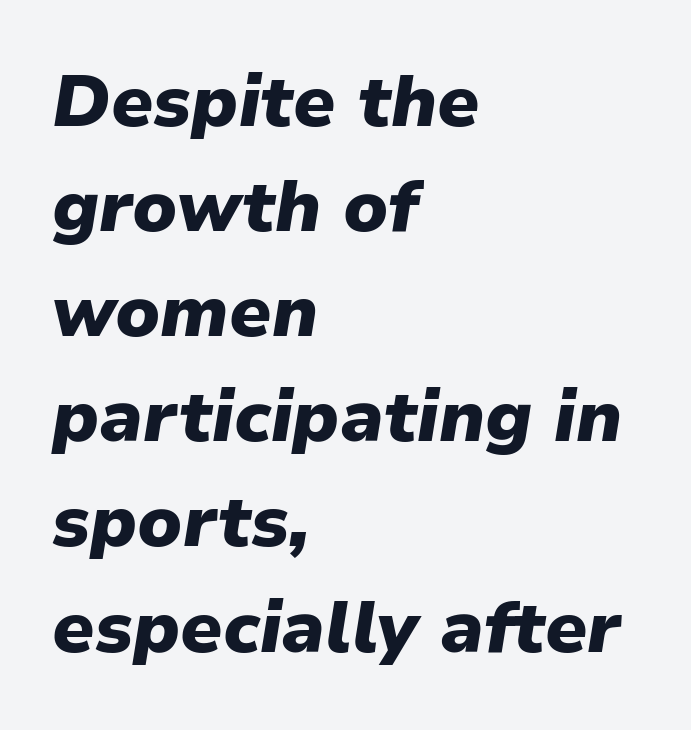
The image shows 73 px heavy type, italic (leaning right); set left-aligned, normal line spacing (1.44x), normal letter spacing, not underlined; low stroke contrast and a medium x-height.
